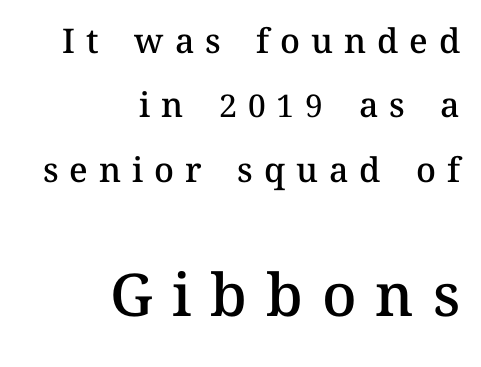
Q: Is the text bold? A: Semi-bold.
Q: Is the text italic (slanted)? A: No, it is upright.
Q: Is the text underlined? A: No.
Q: How is the paragraph aligned? A: Right-aligned.
Q: Is the spacing between letters normal or unusually wide? A: Unusually wide.
Q: Which block of text is set in a larger size, the first (top) or the second (bottom)? A: The second (bottom) one.
Q: Width (condensed, normal, or wide)? A: Normal.
Q: Stroke contrast? A: Medium.
Q: x-height? A: Medium.
Q: Monospaced? A: No.
